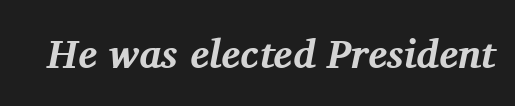
The image shows 40 px bold serif type, italic (leaning right); set normal letter spacing, not underlined; medium stroke contrast and a medium x-height.
